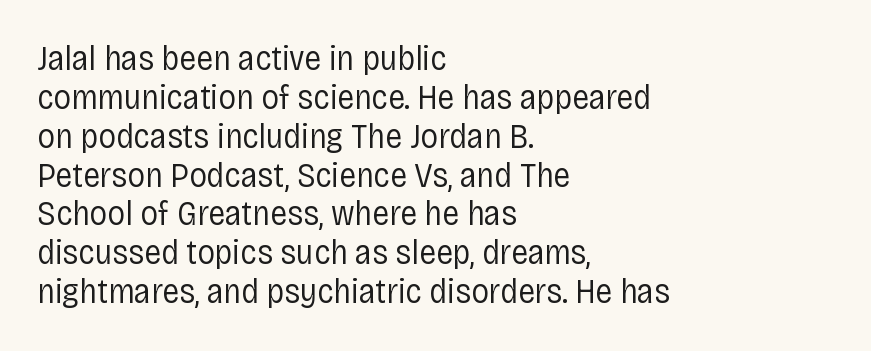
Q: Is the text bold? A: No.
Q: Is the text italic (slanted)? A: No, it is upright.
Q: Is the typeface a serif or a sans-serif typeface? A: Sans-serif.
Q: Is the text underlined? A: No.
Q: How is the paragraph aligned? A: Left-aligned.
Q: Is the spacing between letters normal or unusually wide? A: Normal.
Q: Is the spacing between lines tight, normal or loose? A: Tight.
Q: Width (condensed, normal, or wide)? A: Condensed.
Q: Stroke contrast? A: Low.
Q: x-height? A: Large.
Q: Monospaced? A: No.
